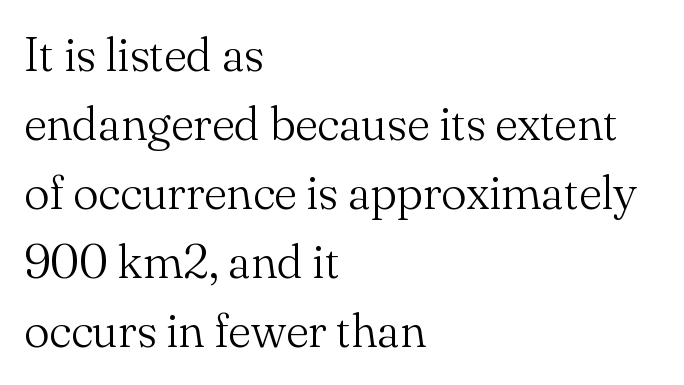
Q: Is the text bold? A: No.
Q: Is the text italic (slanted)? A: No, it is upright.
Q: Is the typeface a serif or a sans-serif typeface? A: Serif.
Q: Is the text underlined? A: No.
Q: How is the paragraph aligned? A: Left-aligned.
Q: Is the spacing between letters normal or unusually wide? A: Normal.
Q: Is the spacing between lines tight, normal or loose? A: Normal.
Q: Width (condensed, normal, or wide)? A: Normal.
Q: Stroke contrast? A: Medium.
Q: x-height? A: Small.
Q: Monospaced? A: No.
